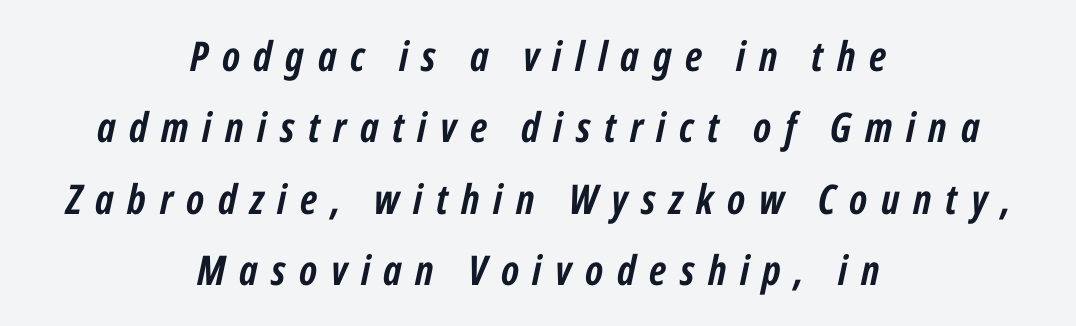
{"italic": "yes", "lean": "right", "slant_degrees": 12, "bold": "yes", "weight": "semibold", "width": "condensed", "stroke_contrast": "low", "x_height": "medium", "monospaced": "no", "underline": "no", "align": "center", "line_spacing_ratio": 1.74, "letter_spacing": "wide", "letter_spacing_em": 0.33, "glyph_px": 41}
